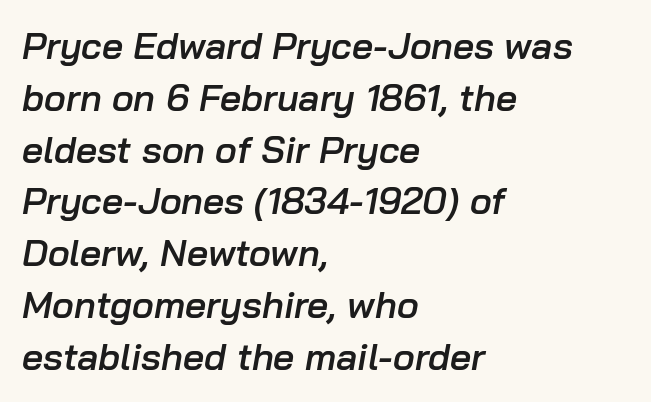
Q: Is the text bold? A: Semi-bold.
Q: Is the text italic (slanted)? A: Yes, it leans right by about 10 degrees.
Q: Is the text underlined? A: No.
Q: How is the paragraph aligned? A: Left-aligned.
Q: Is the spacing between letters normal or unusually wide? A: Normal.
Q: Is the spacing between lines tight, normal or loose? A: Normal.
Q: Width (condensed, normal, or wide)? A: Normal.
Q: Stroke contrast? A: Low.
Q: x-height? A: Medium.
Q: Monospaced? A: No.
